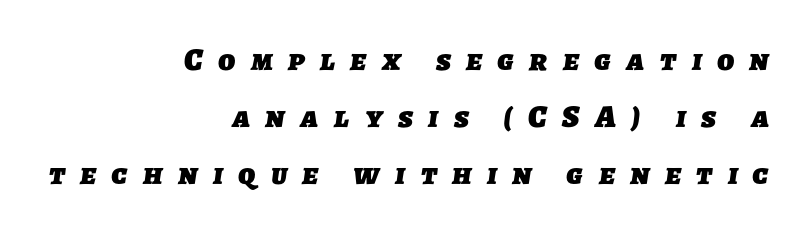
{"serif": "no", "bold": "yes", "weight": "heavy", "width": "normal", "stroke_contrast": "low", "x_height": "medium", "monospaced": "no", "underline": "no", "align": "right", "line_spacing_ratio": 1.78, "letter_spacing": "wide", "letter_spacing_em": 0.48, "glyph_px": 32}
